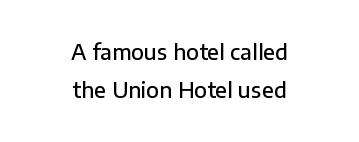
{"italic": "no", "bold": "semi", "underline": "no", "align": "center", "line_spacing_ratio": 1.83, "letter_spacing": "normal", "letter_spacing_em": 0.0, "glyph_px": 21}
